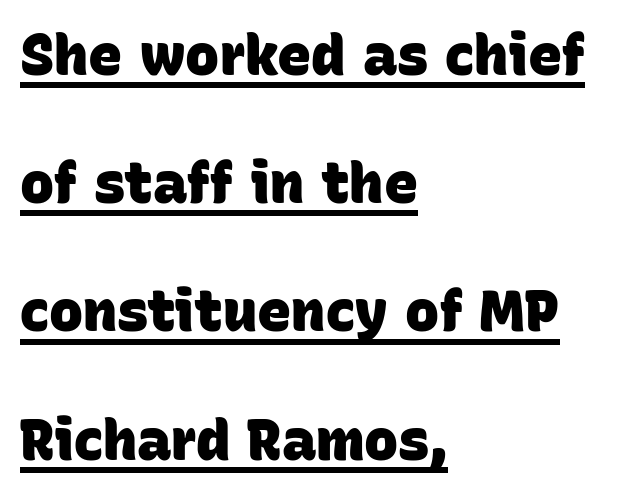
The image shows 57 px heavy sans-serif type; set left-aligned, loose line spacing (2.25x), normal letter spacing, underlined; low stroke contrast and a large x-height.
